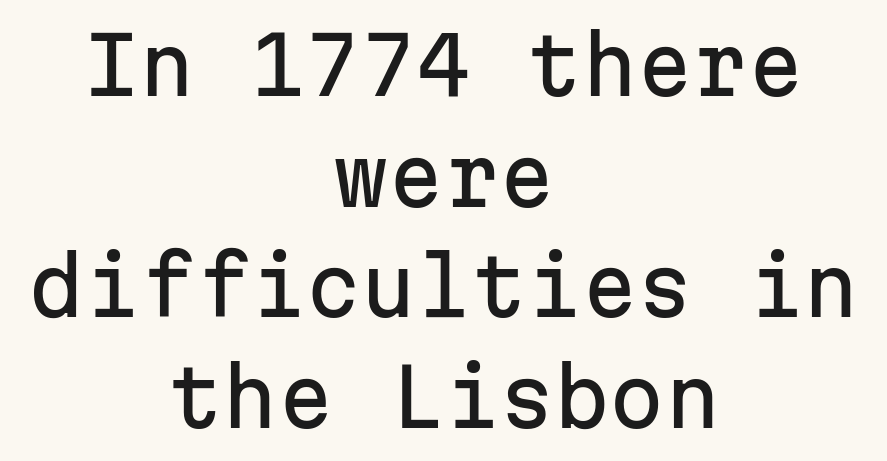
The image shows 79 px sans-serif type, upright, monospaced; set centered, normal line spacing (1.4x), normal letter spacing, not underlined; low stroke contrast and a medium x-height.
